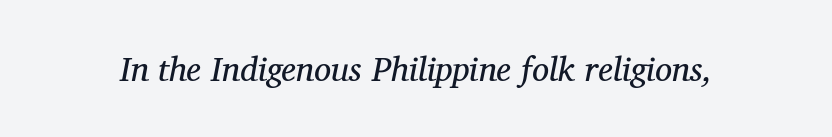
Ink coverage per letter is moderate at most. Plain, unruled lines of type. The whole block is typeset with a tilt. Default kerning and tracking; the words read as compact shapes. Note the varied advance widths — an 'i' is clearly narrower than an 'm'.
